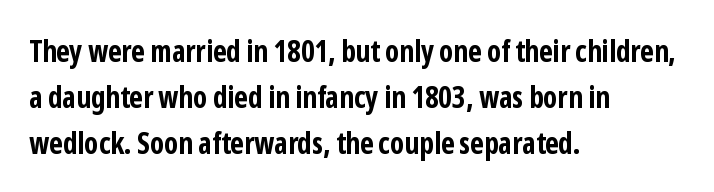
Q: Is the text bold? A: Yes.
Q: Is the text italic (slanted)? A: No, it is upright.
Q: Is the typeface a serif or a sans-serif typeface? A: Sans-serif.
Q: Is the text underlined? A: No.
Q: How is the paragraph aligned? A: Left-aligned.
Q: Is the spacing between letters normal or unusually wide? A: Normal.
Q: Is the spacing between lines tight, normal or loose? A: Normal.
Q: Width (condensed, normal, or wide)? A: Condensed.
Q: Stroke contrast? A: Low.
Q: x-height? A: Medium.
Q: Monospaced? A: No.
